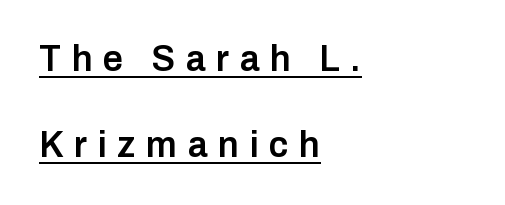
The image shows 36 px semibold sans-serif type, upright; set left-aligned, loose line spacing (2.39x), unusually wide letter spacing (+0.29 em), underlined; low stroke contrast and a medium x-height.
